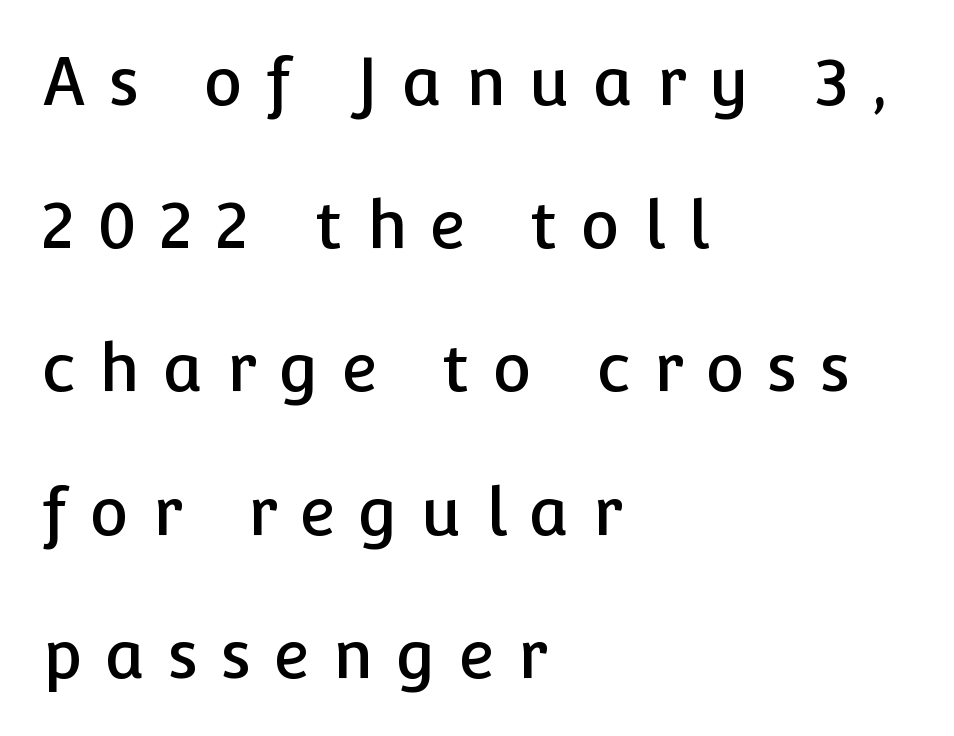
Someone cranked the tracking dial way up on this one. Which margin do the lines hug? The left one — the right edge is uneven. The passage shown is typeset with a sans-serif family. Does the lettering tilt? It doesn't — this is upright. Honestly, there is no underline to notice here at all.
